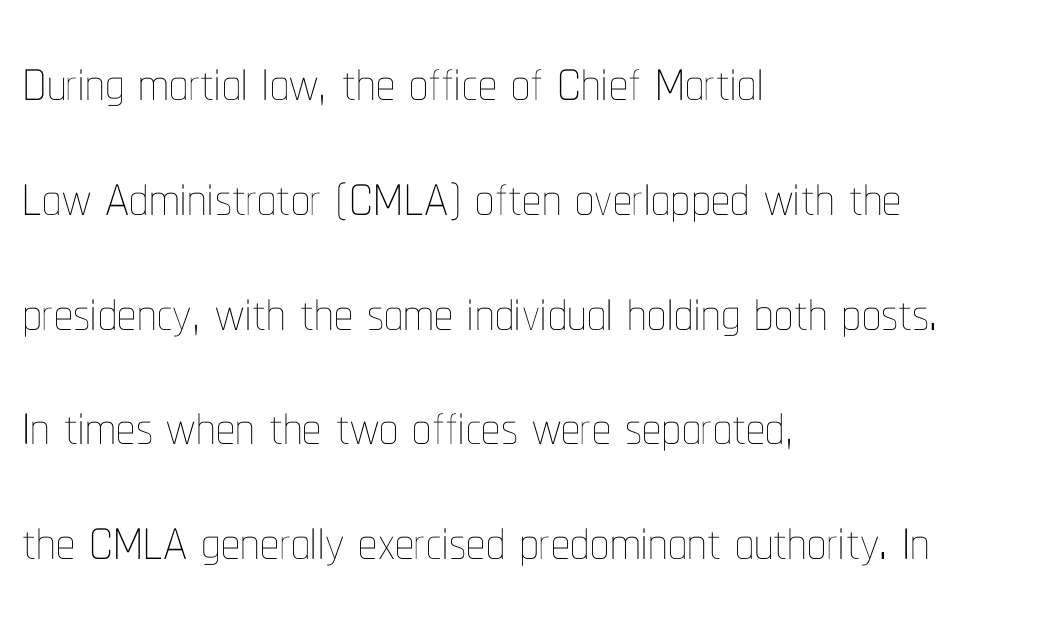
Q: Is the text bold? A: No.
Q: Is the text italic (slanted)? A: No, it is upright.
Q: Is the text underlined? A: No.
Q: How is the paragraph aligned? A: Left-aligned.
Q: Is the spacing between letters normal or unusually wide? A: Normal.
Q: Is the spacing between lines tight, normal or loose? A: Normal.
Q: Width (condensed, normal, or wide)? A: Condensed.
Q: Stroke contrast? A: Low.
Q: x-height? A: Medium.
Q: Monospaced? A: No.
